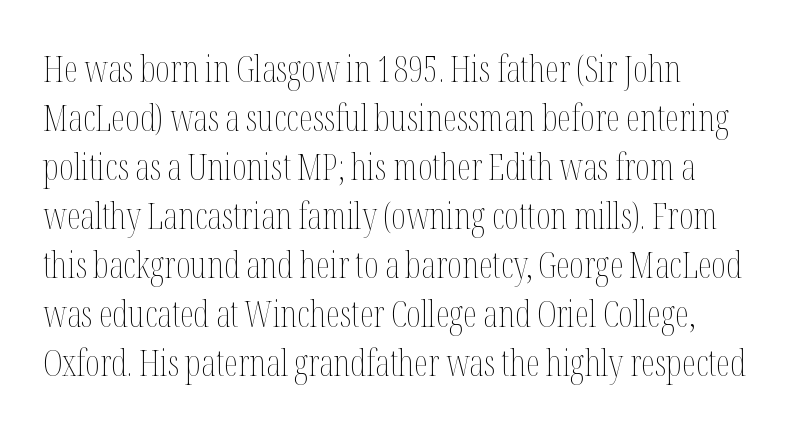
The gaps between neighbouring characters are ordinary and unremarkable. This sample has the flowing, uneven cadence of proportional lettering. The weight would be labelled regular, book, light, or lighter still. The passage shown stacks its lines at a standard gap. Every character sits straight up, as roman type does.
